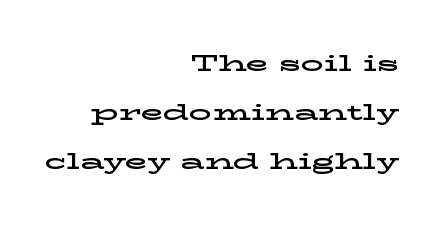
Quick note: underline off. The face used here is rendered with its standard letterfit. The lettering stays uniformly vertical, giving the passage a roman look. One glance says open: line gaps are wider than usual. The passage is arranged like a letterhead date or caption credit — flush right.
